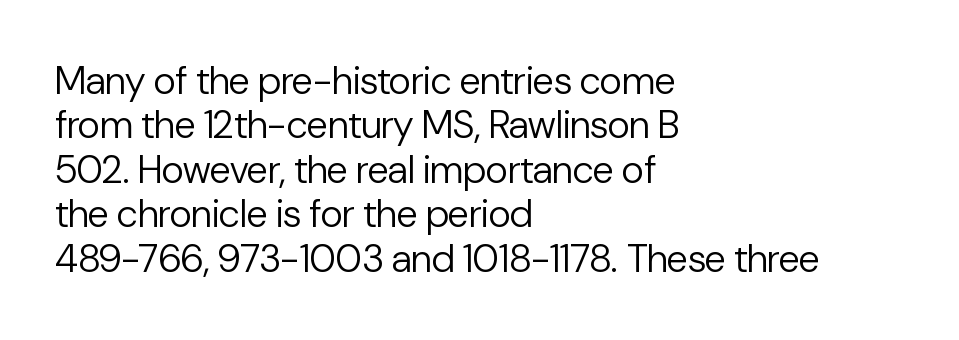
{"serif": "no", "italic": "no", "bold": "no", "weight": "regular", "width": "normal", "stroke_contrast": "low", "x_height": "medium", "monospaced": "no", "underline": "no", "align": "left", "line_spacing": "tight", "line_spacing_ratio": 1.14, "letter_spacing": "normal", "letter_spacing_em": 0.0, "glyph_px": 39}
